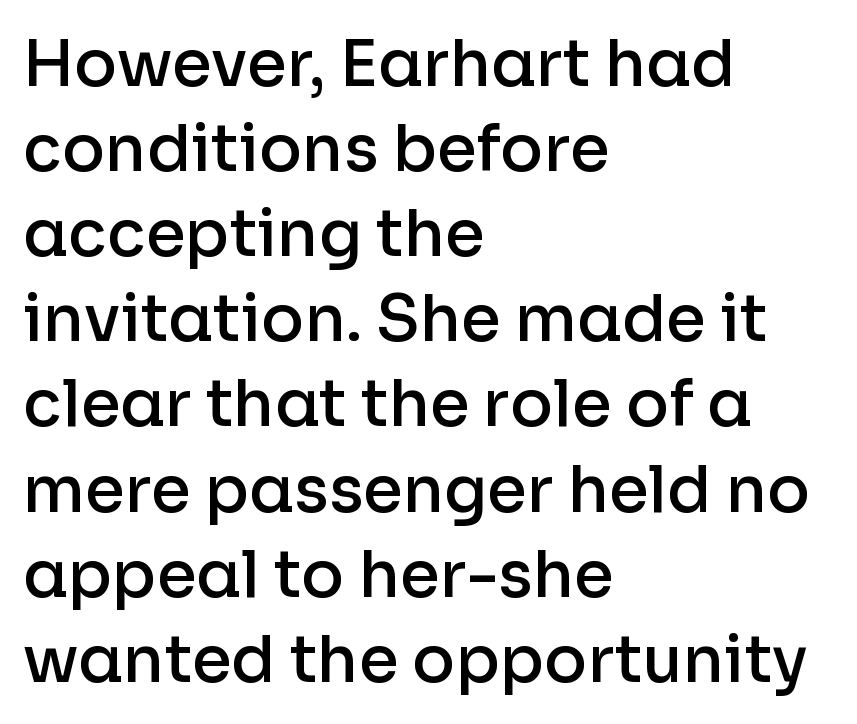
{"serif": "no", "italic": "no", "bold": "semi", "weight": "semibold", "width": "normal", "stroke_contrast": "low", "x_height": "medium", "monospaced": "no", "underline": "no", "align": "left", "line_spacing": "normal", "line_spacing_ratio": 1.33, "letter_spacing": "normal", "letter_spacing_em": 0.0, "glyph_px": 64}
